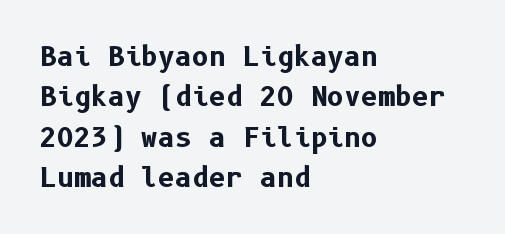
The image shows 26 px bold type, upright; set left-aligned, normal line spacing (1.55x), normal letter spacing, not underlined.
